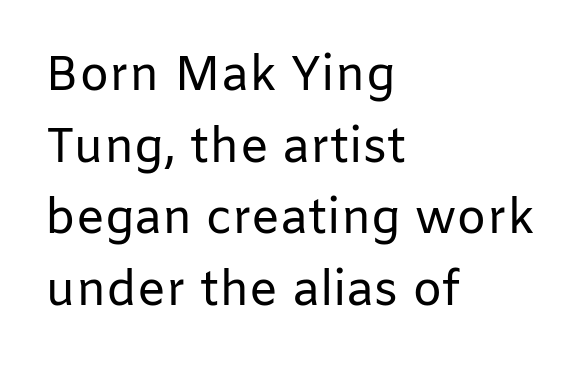
A sans-serif font was chosen for this passage. Does the copy run flush right? No — it runs flush left. Regular leading. The area under the type is left untouched. Words appear dense and cohesive because spacing is normal. Posture: vertical.
